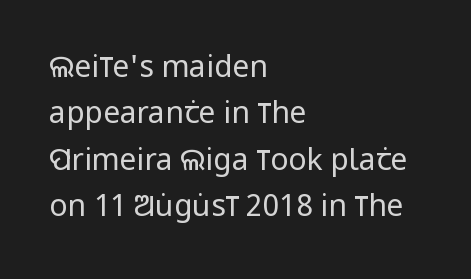
Q: Is the text bold? A: No.
Q: Is the text italic (slanted)? A: No, it is upright.
Q: Is the typeface a serif or a sans-serif typeface? A: Sans-serif.
Q: Is the text underlined? A: No.
Q: How is the paragraph aligned? A: Left-aligned.
Q: Is the spacing between letters normal or unusually wide? A: Normal.
Q: Is the spacing between lines tight, normal or loose? A: Normal.
Q: Width (condensed, normal, or wide)? A: Condensed.
Q: Stroke contrast? A: Low.
Q: x-height? A: Large.
Q: Monospaced? A: No.
